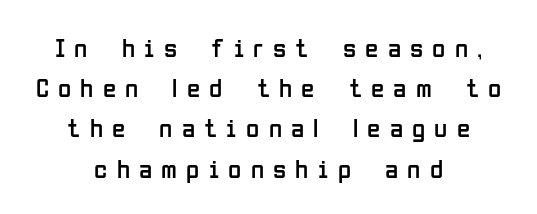
The image shows 27 px text type, upright; set centered, normal line spacing (1.49x), unusually wide letter spacing (+0.34 em), not underlined.
